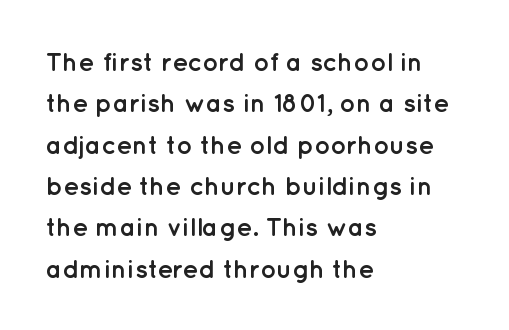
The image shows 26 px bold type, upright; set left-aligned, normal line spacing (1.59x), normal letter spacing, not underlined.
